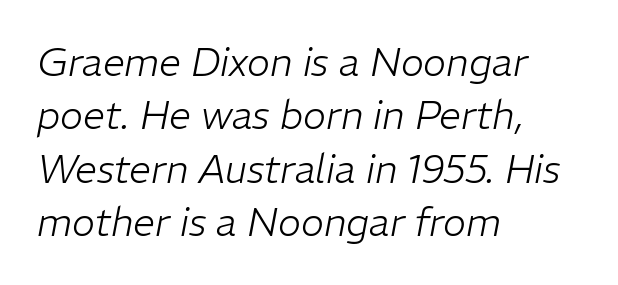
The image shows 39 px light type, italic (leaning right); set left-aligned, normal line spacing (1.37x), normal letter spacing, not underlined; low stroke contrast and a medium x-height.
